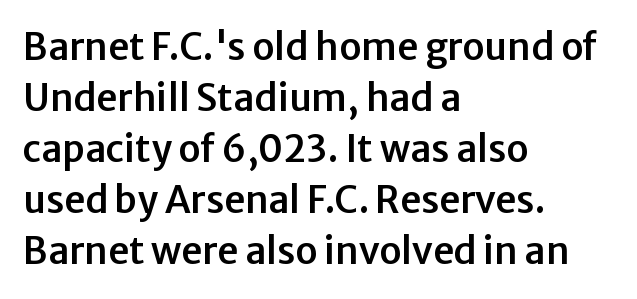
{"serif": "no", "italic": "no", "width": "normal", "stroke_contrast": "low", "x_height": "medium", "monospaced": "no", "underline": "no", "align": "left", "line_spacing": "normal", "line_spacing_ratio": 1.38, "letter_spacing": "normal", "letter_spacing_em": 0.0, "glyph_px": 37}
